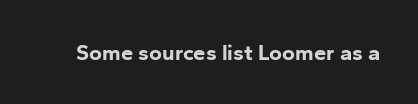
{"italic": "no", "bold": "yes", "underline": "no", "letter_spacing": "normal", "letter_spacing_em": 0.0, "glyph_px": 22}
